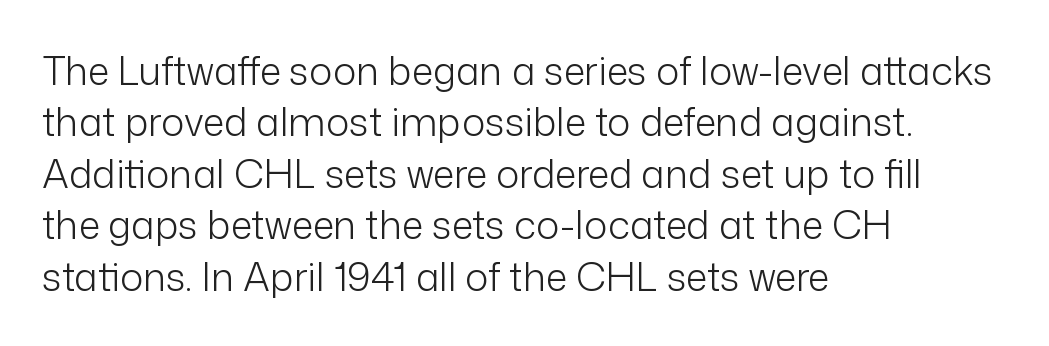
Q: Is the text bold? A: No.
Q: Is the text italic (slanted)? A: No, it is upright.
Q: Is the typeface a serif or a sans-serif typeface? A: Sans-serif.
Q: Is the text underlined? A: No.
Q: How is the paragraph aligned? A: Left-aligned.
Q: Is the spacing between letters normal or unusually wide? A: Normal.
Q: Is the spacing between lines tight, normal or loose? A: Normal.
Q: Width (condensed, normal, or wide)? A: Normal.
Q: Stroke contrast? A: Low.
Q: x-height? A: Medium.
Q: Monospaced? A: No.
